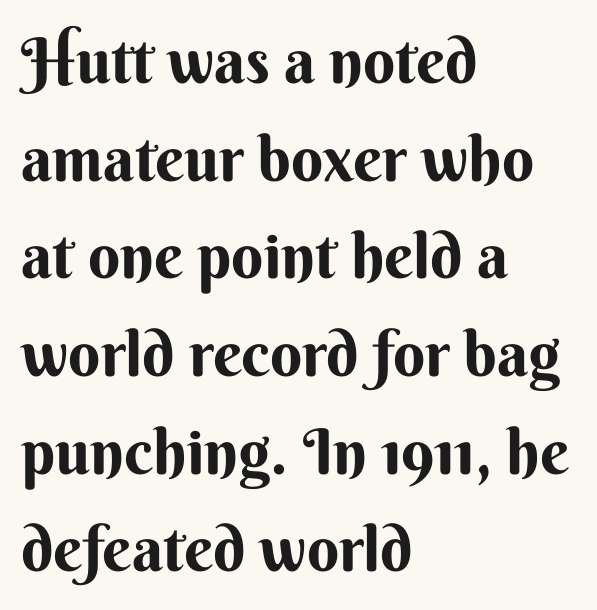
Q: Is the text bold? A: Yes.
Q: Is the text italic (slanted)? A: No, it is upright.
Q: Is the typeface a serif or a sans-serif typeface? A: Sans-serif.
Q: Is the text underlined? A: No.
Q: How is the paragraph aligned? A: Left-aligned.
Q: Is the spacing between letters normal or unusually wide? A: Normal.
Q: Is the spacing between lines tight, normal or loose? A: Normal.
Q: Width (condensed, normal, or wide)? A: Normal.
Q: Stroke contrast? A: Medium.
Q: x-height? A: Small.
Q: Monospaced? A: No.
